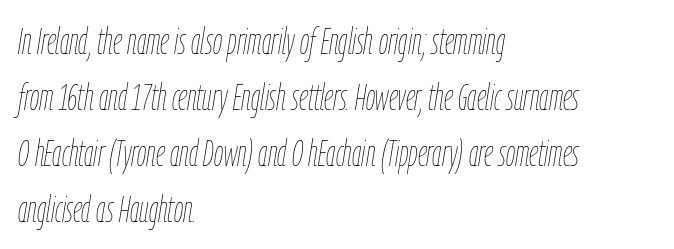
Q: Is the text bold? A: No.
Q: Is the text italic (slanted)? A: Yes, it leans right by about 9 degrees.
Q: Is the text underlined? A: No.
Q: How is the paragraph aligned? A: Left-aligned.
Q: Is the spacing between letters normal or unusually wide? A: Normal.
Q: Is the spacing between lines tight, normal or loose? A: Normal.
Q: Width (condensed, normal, or wide)? A: Condensed.
Q: Stroke contrast? A: Low.
Q: x-height? A: Medium.
Q: Monospaced? A: No.
